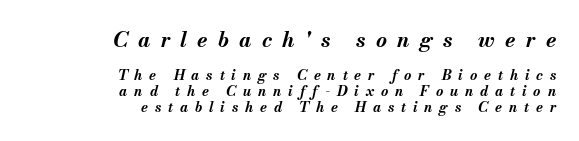
{"italic": "yes", "lean": "right", "slant_degrees": 13, "bold": "yes", "underline": "no", "align": "right", "line_spacing": "tight", "line_spacing_ratio": 1.14, "letter_spacing": "wide", "letter_spacing_em": 0.49, "larger_block": "first", "size_ratio": 1.5, "glyph_px": 21}
